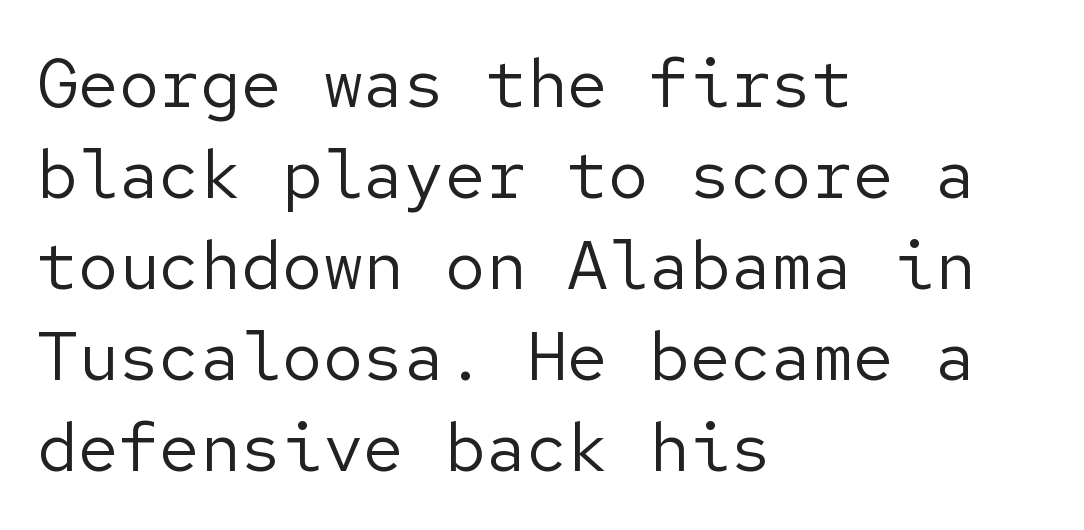
The image shows 68 px regular-weight sans-serif type, upright; set left-aligned, normal line spacing (1.34x), normal letter spacing, not underlined; low stroke contrast and a medium x-height.
